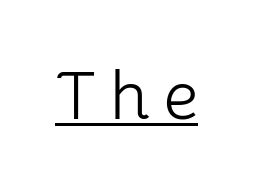
The font's upright variant was chosen for this text. Underline: present. A typesetter would call this proportional, since set widths differ per character. No extra ink here — the face is not bold.
